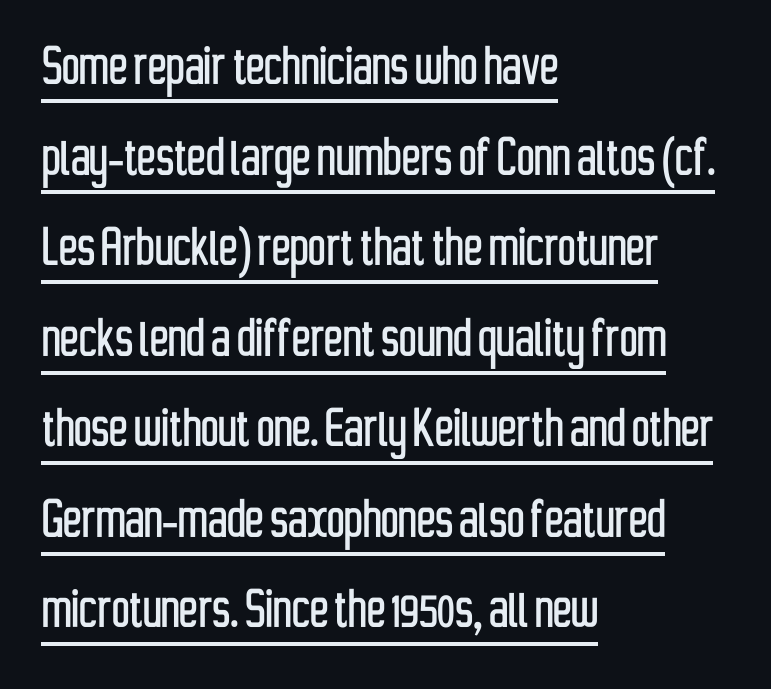
{"serif": "no", "italic": "no", "width": "condensed", "stroke_contrast": "low", "x_height": "medium", "monospaced": "no", "underline": "yes", "align": "left", "line_spacing": "normal", "line_spacing_ratio": 1.46, "letter_spacing": "normal", "letter_spacing_em": 0.0, "glyph_px": 62}
